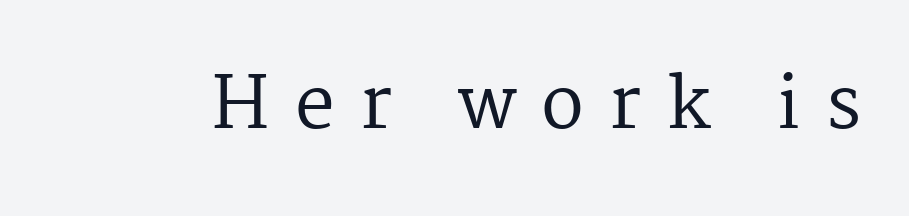
Q: Is the text bold? A: No.
Q: Is the text italic (slanted)? A: No, it is upright.
Q: Is the typeface a serif or a sans-serif typeface? A: Serif.
Q: Is the text underlined? A: No.
Q: Is the spacing between letters normal or unusually wide? A: Unusually wide.
Q: Width (condensed, normal, or wide)? A: Normal.
Q: Stroke contrast? A: Medium.
Q: x-height? A: Medium.
Q: Monospaced? A: No.
